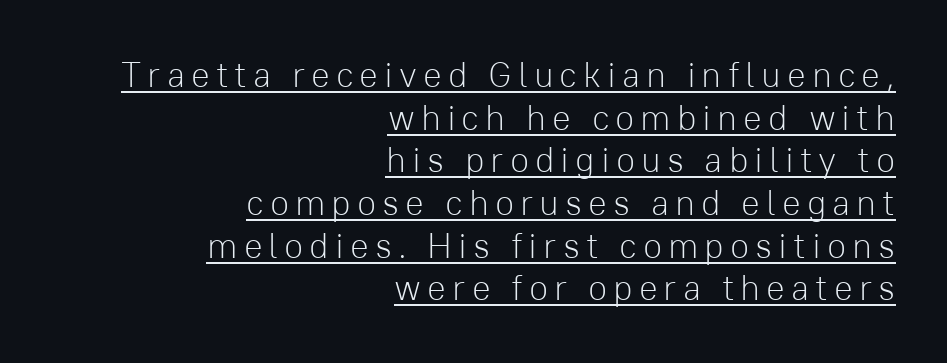
{"serif": "no", "italic": "no", "bold": "no", "weight": "light", "width": "normal", "stroke_contrast": "low", "x_height": "medium", "monospaced": "no", "underline": "yes", "align": "right", "line_spacing_ratio": 1.22, "glyph_px": 35}
